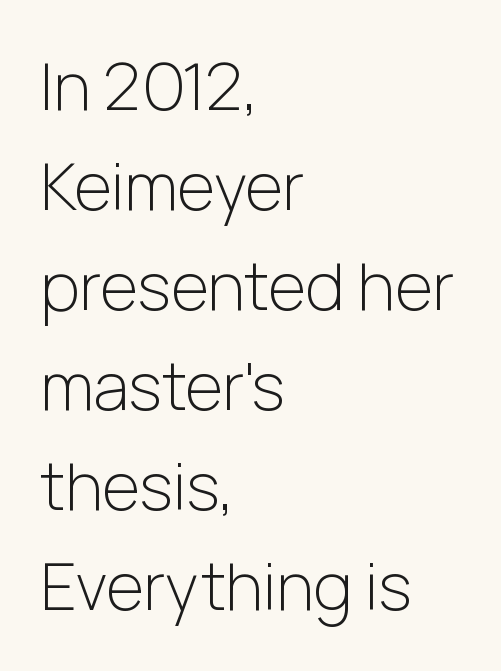
Q: Is the text bold? A: No.
Q: Is the text italic (slanted)? A: No, it is upright.
Q: Is the typeface a serif or a sans-serif typeface? A: Sans-serif.
Q: Is the text underlined? A: No.
Q: How is the paragraph aligned? A: Left-aligned.
Q: Is the spacing between letters normal or unusually wide? A: Normal.
Q: Is the spacing between lines tight, normal or loose? A: Normal.
Q: Width (condensed, normal, or wide)? A: Normal.
Q: Stroke contrast? A: Low.
Q: x-height? A: Medium.
Q: Monospaced? A: No.
